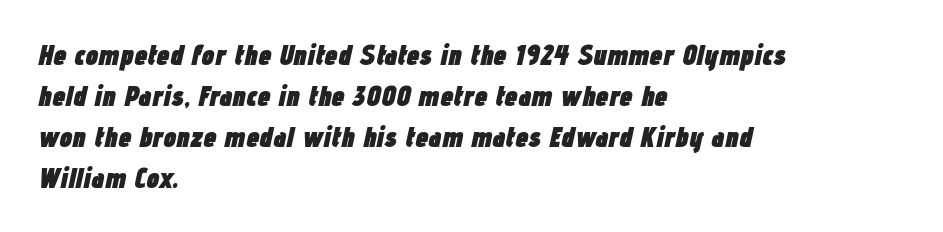
The image shows 29 px heavy, condensed type, italic (leaning right); set left-aligned, normal line spacing (1.41x), normal letter spacing, not underlined; low stroke contrast and a medium x-height.
